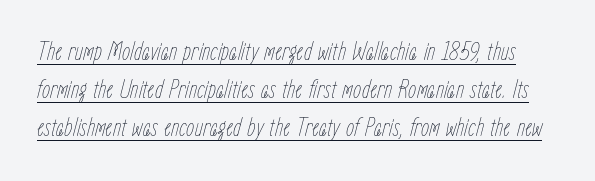
{"italic": "yes", "lean": "right", "slant_degrees": 15, "bold": "no", "underline": "yes", "line_spacing": "normal", "line_spacing_ratio": 1.46, "letter_spacing": "normal", "letter_spacing_em": 0.0, "glyph_px": 26}
